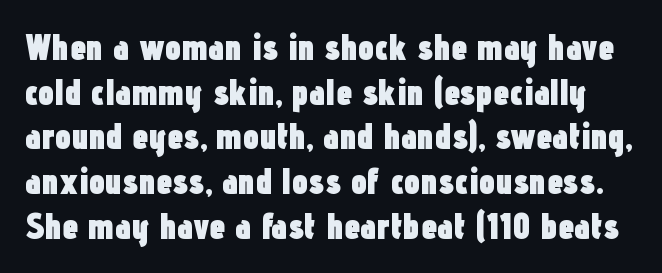
Q: Is the text bold? A: Yes.
Q: Is the text italic (slanted)? A: No, it is upright.
Q: Is the typeface a serif or a sans-serif typeface? A: Sans-serif.
Q: Is the text underlined? A: No.
Q: Is the spacing between letters normal or unusually wide? A: Normal.
Q: Width (condensed, normal, or wide)? A: Condensed.
Q: Stroke contrast? A: Low.
Q: x-height? A: Medium.
Q: Monospaced? A: No.
